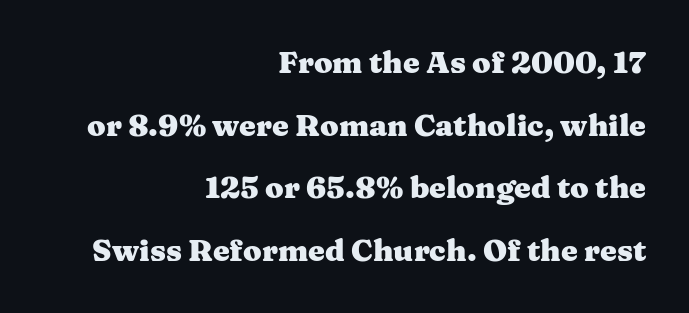
Examine the stroke ends and you'll spot serifs. The font is running at its bold setting. Whoever set this chose breathing room over compactness in the vertical rhythm. The area under the type is left untouched.
